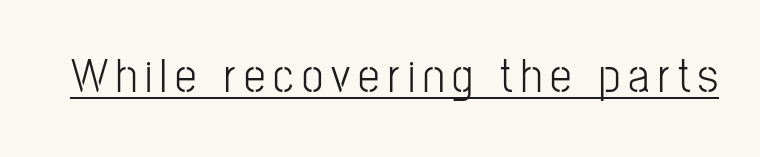
These characters rest on top of a visible drawn line. Do the characters align in a grid? No, the font is proportional. Nope, not italic — everything's standing straight. These lines are composed in type without serifs.
